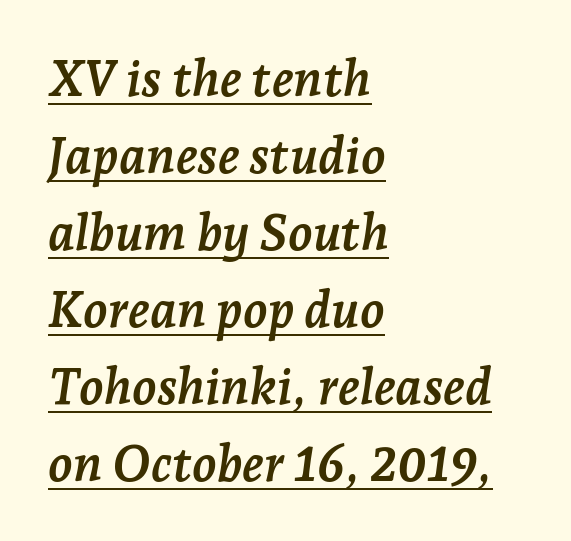
{"serif": "yes", "italic": "yes", "lean": "right", "slant_degrees": 7, "bold": "yes", "weight": "semibold", "width": "normal", "stroke_contrast": "low", "x_height": "medium", "monospaced": "no", "underline": "yes", "align": "left", "line_spacing": "normal", "line_spacing_ratio": 1.54, "letter_spacing": "normal", "letter_spacing_em": 0.0, "glyph_px": 50}
